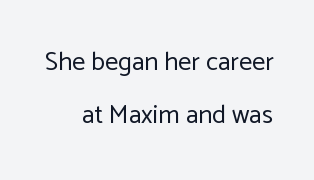
{"italic": "no", "bold": "no", "underline": "no", "line_spacing": "loose", "line_spacing_ratio": 2.05, "letter_spacing": "normal", "letter_spacing_em": 0.0, "glyph_px": 26}
